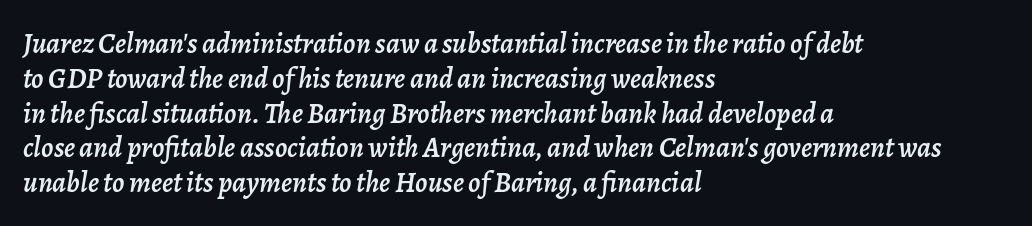
{"italic": "yes", "lean": "right", "slant_degrees": 7, "width": "normal", "stroke_contrast": "low", "x_height": "medium", "monospaced": "no", "underline": "no", "align": "left", "line_spacing_ratio": 1.2, "letter_spacing": "normal", "letter_spacing_em": 0.0, "glyph_px": 29}
